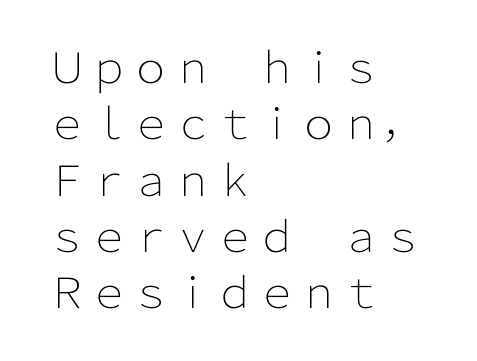
The image shows 42 px light sans-serif type, upright; set left-aligned, normal line spacing (1.34x), normal letter spacing, not underlined; low stroke contrast and a medium x-height.
